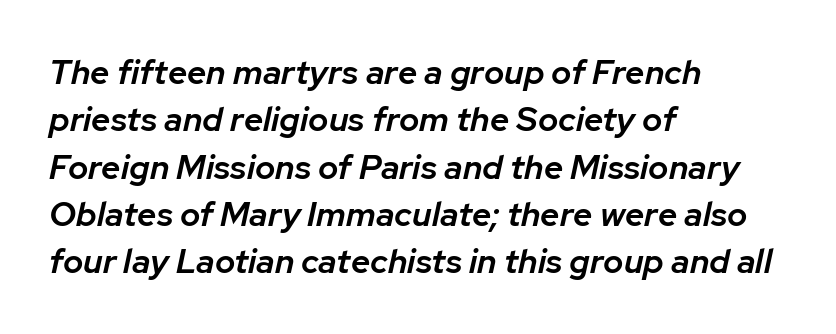
Q: Is the text bold? A: Semi-bold.
Q: Is the text italic (slanted)? A: Yes, it leans right by about 12 degrees.
Q: Is the text underlined? A: No.
Q: How is the paragraph aligned? A: Left-aligned.
Q: Is the spacing between letters normal or unusually wide? A: Normal.
Q: Is the spacing between lines tight, normal or loose? A: Normal.
Q: Width (condensed, normal, or wide)? A: Normal.
Q: Stroke contrast? A: Low.
Q: x-height? A: Medium.
Q: Monospaced? A: No.
